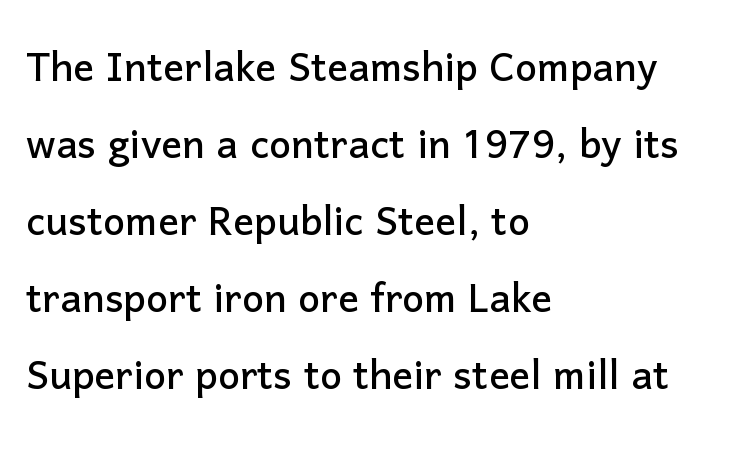
The image shows 52 px sans-serif type, upright; set left-aligned, normal line spacing (1.48x), normal letter spacing, not underlined; low stroke contrast and a medium x-height.
